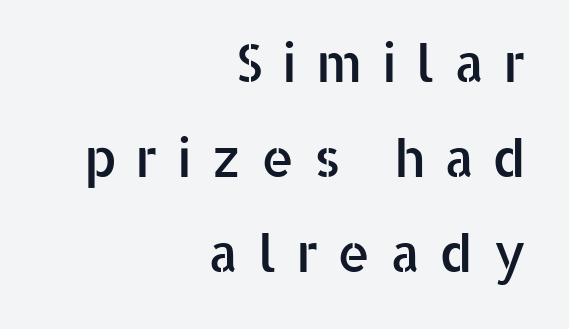
Q: Is the text italic (slanted)? A: No, it is upright.
Q: Is the typeface a serif or a sans-serif typeface? A: Sans-serif.
Q: Is the text underlined? A: No.
Q: How is the paragraph aligned? A: Right-aligned.
Q: Is the spacing between letters normal or unusually wide? A: Unusually wide.
Q: Width (condensed, normal, or wide)? A: Normal.
Q: Stroke contrast? A: Low.
Q: x-height? A: Medium.
Q: Monospaced? A: No.
